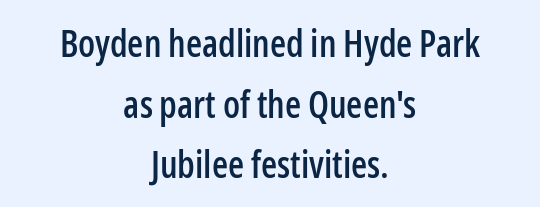
{"serif": "no", "italic": "no", "width": "condensed", "stroke_contrast": "low", "x_height": "medium", "monospaced": "no", "underline": "no", "align": "center", "line_spacing": "normal", "line_spacing_ratio": 1.64, "letter_spacing": "normal", "letter_spacing_em": 0.0, "glyph_px": 37}
